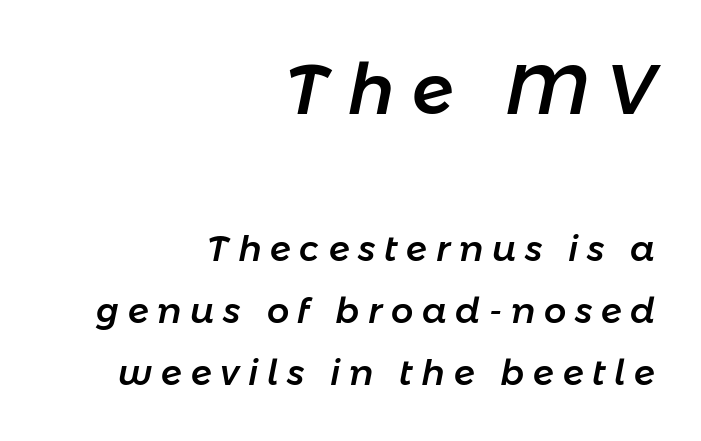
Q: Is the text italic (slanted)? A: Yes, it leans right by about 11 degrees.
Q: Is the text underlined? A: No.
Q: How is the paragraph aligned? A: Right-aligned.
Q: Is the spacing between letters normal or unusually wide? A: Unusually wide.
Q: Which block of text is set in a larger size, the first (top) or the second (bottom)? A: The first (top) one.
Q: Width (condensed, normal, or wide)? A: Normal.
Q: Stroke contrast? A: Low.
Q: x-height? A: Medium.
Q: Monospaced? A: No.
